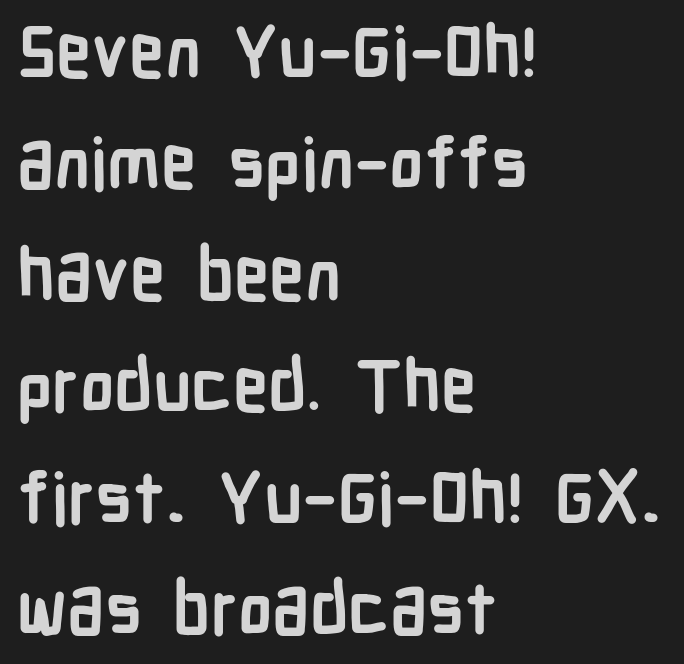
Characters follow at the spacing the type designer built in. The designer went with a sans here, leaving each stem footless. Pretty heavy lettering here — definitely bold. Students, observe: this is what conventionally led text looks like.
